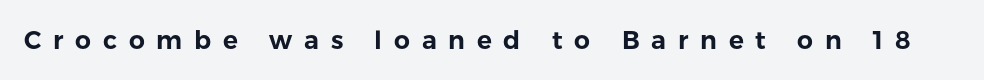
The image shows 25 px text type, upright; set unusually wide letter spacing (+0.47 em), not underlined.
